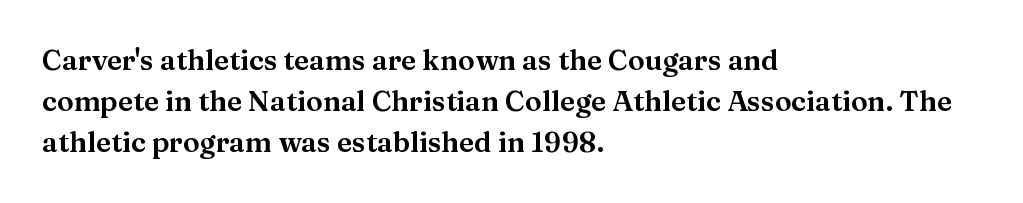
Unmarked baselines from the first word to the last. A typesetter would call this proportional, since set widths differ per character. The typography opts for an upright posture over an oblique one. Horizontal bands of white between lines are of average thickness. These lines are composed in type with serifs.
